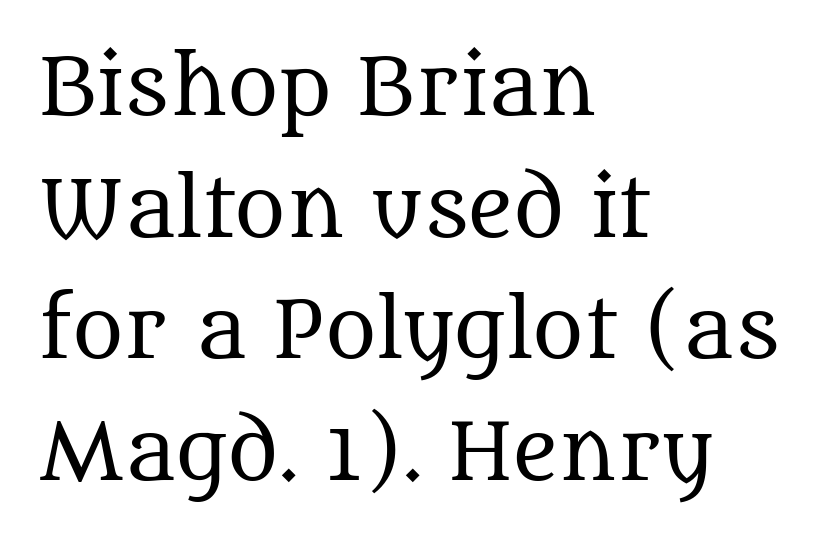
{"serif": "yes", "italic": "no", "bold": "no", "weight": "regular", "width": "normal", "stroke_contrast": "medium", "x_height": "large", "monospaced": "no", "underline": "no", "align": "left", "line_spacing": "normal", "line_spacing_ratio": 1.56, "letter_spacing": "normal", "letter_spacing_em": 0.0, "glyph_px": 78}
